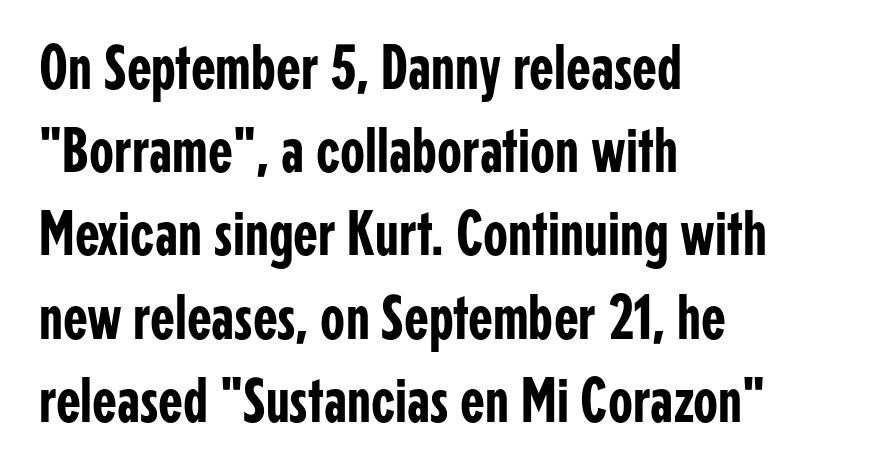
{"serif": "no", "italic": "no", "width": "condensed", "stroke_contrast": "low", "x_height": "medium", "monospaced": "no", "underline": "no", "align": "left", "line_spacing": "normal", "line_spacing_ratio": 1.3, "letter_spacing": "normal", "letter_spacing_em": 0.0, "glyph_px": 64}
